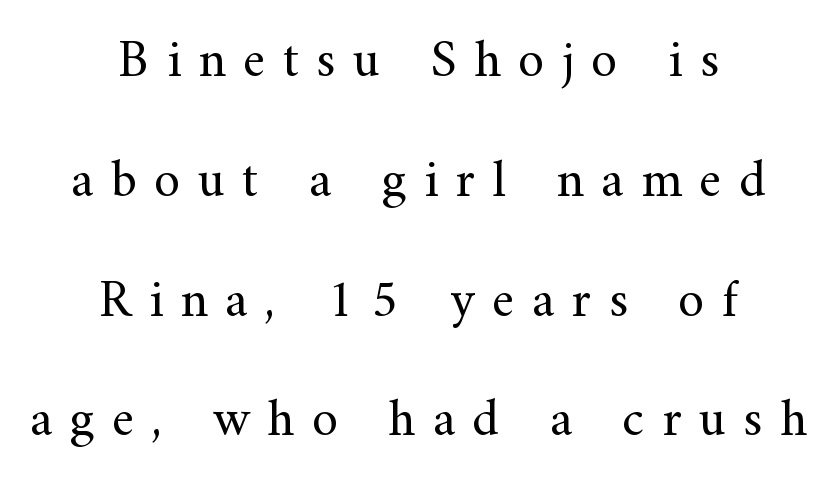
{"serif": "yes", "italic": "no", "bold": "no", "weight": "regular", "width": "normal", "stroke_contrast": "medium", "x_height": "small", "monospaced": "no", "underline": "no", "align": "center", "line_spacing": "loose", "line_spacing_ratio": 2.26, "letter_spacing": "wide", "letter_spacing_em": 0.33, "glyph_px": 53}
